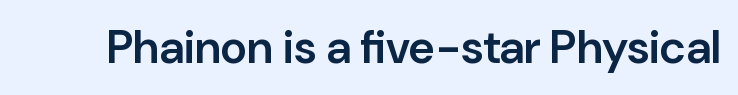
The image shows 46 px semibold sans-serif type, upright; set normal letter spacing, not underlined; low stroke contrast and a medium x-height.
